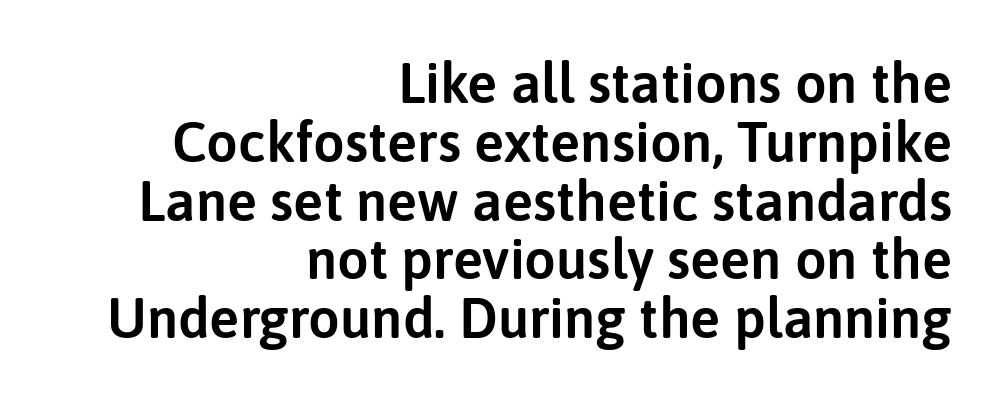
Q: Is the text italic (slanted)? A: No, it is upright.
Q: Is the typeface a serif or a sans-serif typeface? A: Sans-serif.
Q: Is the text underlined? A: No.
Q: How is the paragraph aligned? A: Right-aligned.
Q: Is the spacing between letters normal or unusually wide? A: Normal.
Q: Is the spacing between lines tight, normal or loose? A: Tight.
Q: Width (condensed, normal, or wide)? A: Normal.
Q: Stroke contrast? A: Low.
Q: x-height? A: Medium.
Q: Monospaced? A: No.
